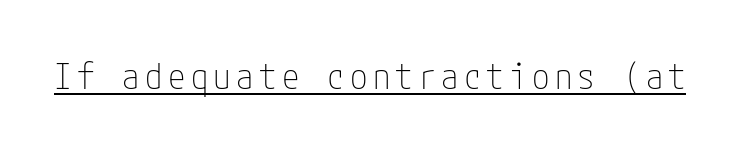
Q: Is the text bold? A: No.
Q: Is the text italic (slanted)? A: No, it is upright.
Q: Is the typeface a serif or a sans-serif typeface? A: Sans-serif.
Q: Is the text underlined? A: Yes.
Q: Width (condensed, normal, or wide)? A: Condensed.
Q: Stroke contrast? A: Low.
Q: x-height? A: Medium.
